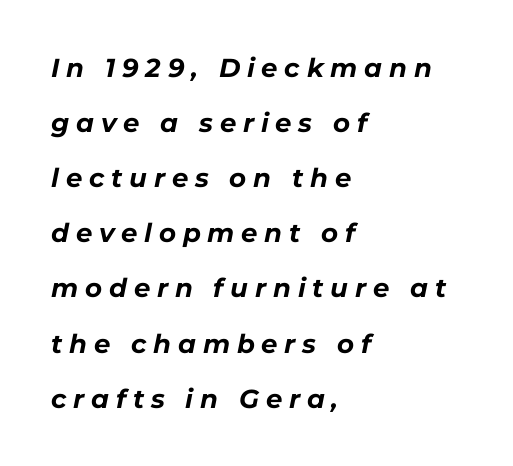
The image shows 26 px bold type, italic (leaning right); set left-aligned, loose line spacing (2.12x), unusually wide letter spacing (+0.26 em), not underlined.
